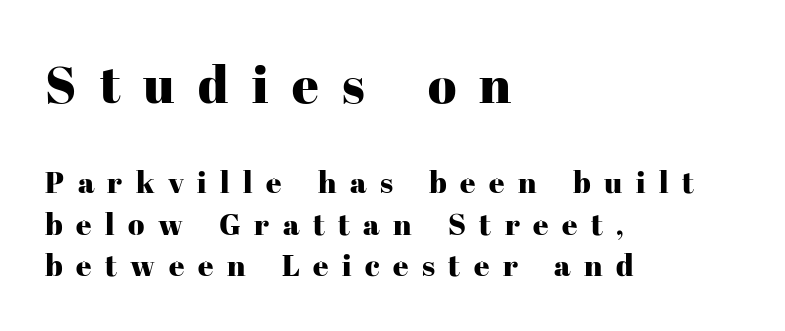
The image shows 52 px serif type, upright; set left-aligned, normal line spacing (1.39x), unusually wide letter spacing (+0.45 em), not underlined; the first (top) block is 1.73x larger; high stroke contrast and a medium x-height.
